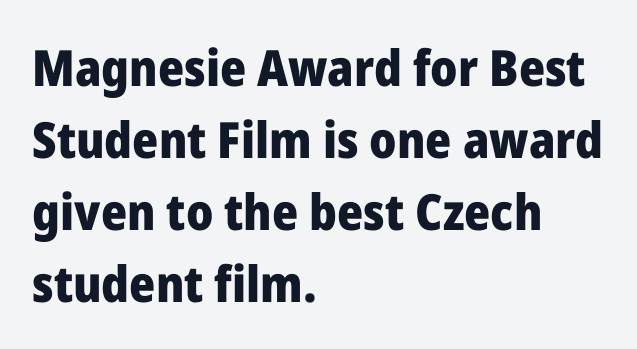
{"serif": "no", "italic": "no", "bold": "yes", "weight": "heavy", "width": "normal", "stroke_contrast": "low", "x_height": "medium", "monospaced": "no", "underline": "no", "align": "left", "line_spacing": "normal", "line_spacing_ratio": 1.44, "letter_spacing": "normal", "letter_spacing_em": 0.0, "glyph_px": 50}
